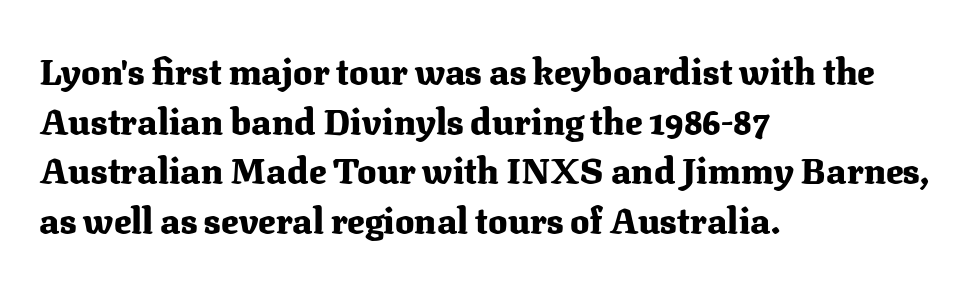
The image shows 36 px heavy serif type, upright; set left-aligned, normal line spacing (1.38x), normal letter spacing, not underlined; medium stroke contrast and a medium x-height.
